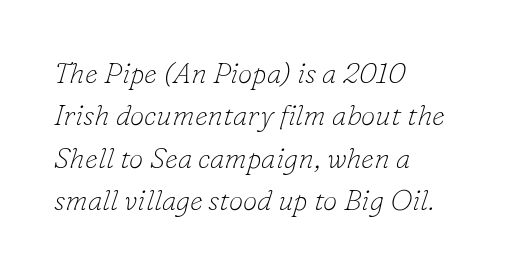
This sample is left-justified, so line endings fall wherever the words run out. Serifs: yes, visible at the terminals of the letterforms. Summary of weight: not heavy and not bold. Spacing verdict: proportional, widths tailored to each character.
